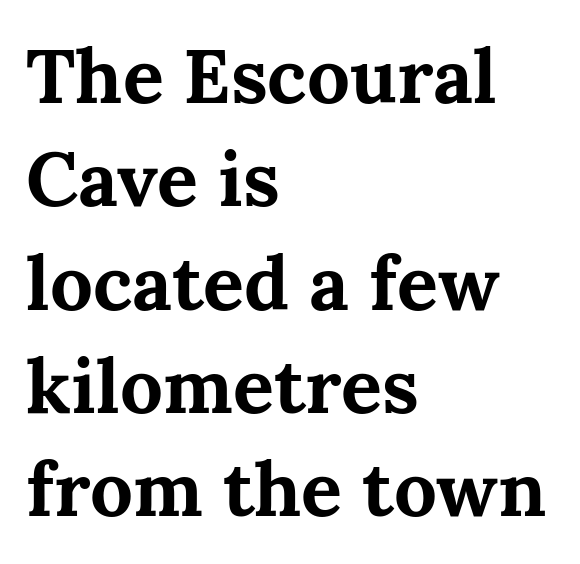
The image shows 76 px bold serif type, upright; set left-aligned, normal line spacing (1.36x), normal letter spacing, not underlined; medium stroke contrast and a medium x-height.
